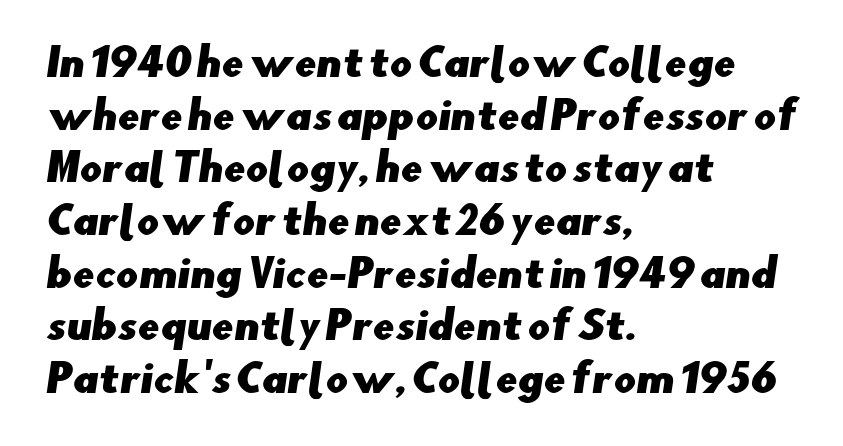
Short note: letters normally spaced. The compositor pushed each line to the left boundary. The space directly below the letters is spotless. A typesetter would label this face a sans. Do the characters align in a grid? No, the font is proportional.
